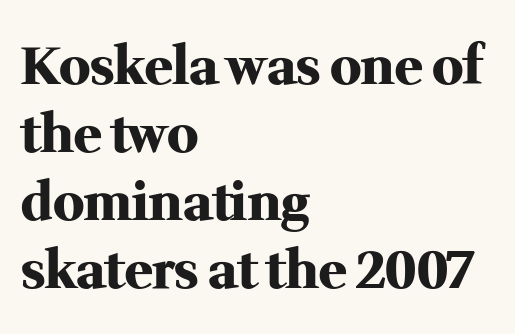
The image shows 52 px heavy serif type, upright; set left-aligned, normal line spacing (1.31x), normal letter spacing, not underlined; medium stroke contrast and a medium x-height.
